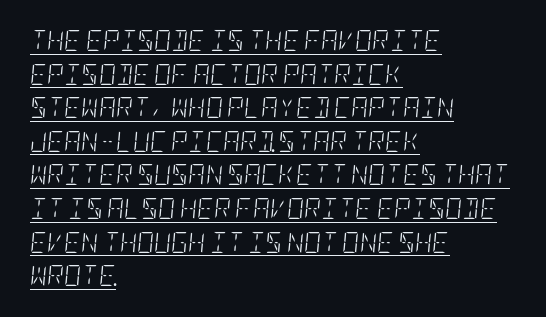
Notice how the stems are inclined rather than vertical — that's the hallmark of italics. Casual observation: everything's shoved over to the left. The characters are drawn with everyday or finer stroke widths. The lettering is marked with a stroke running underneath it.
